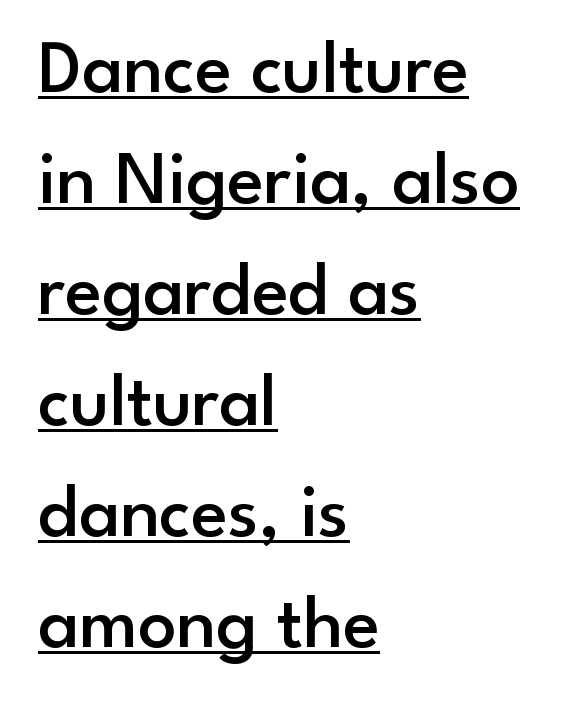
Caption: lettering with a line underneath. Looks like regular typesetting: each glyph gets only the width it needs. This sample uses a sans-serif face. The paragraph shown leans on its left margin. Compared with typical body copy, the letter spacing here is the same. Notice how the stems are strictly vertical — no italics here.
